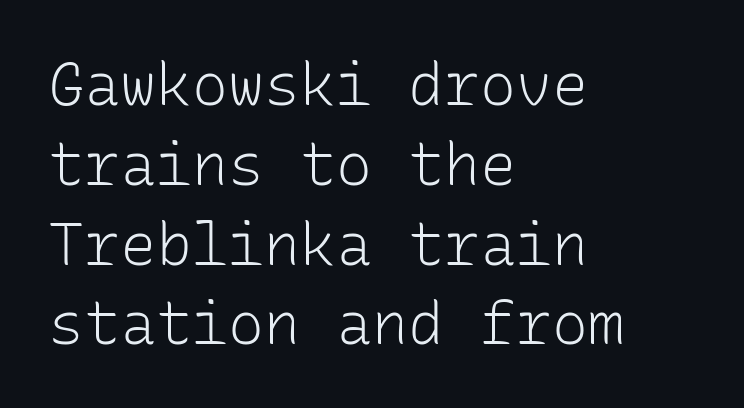
This is roman type, the default non-slanted kind. The letters march in equal steps, a hallmark of fixed-pitch type. Compared with typical body copy, the letter spacing here is the same. Descenders are the only things crossing below the line.
